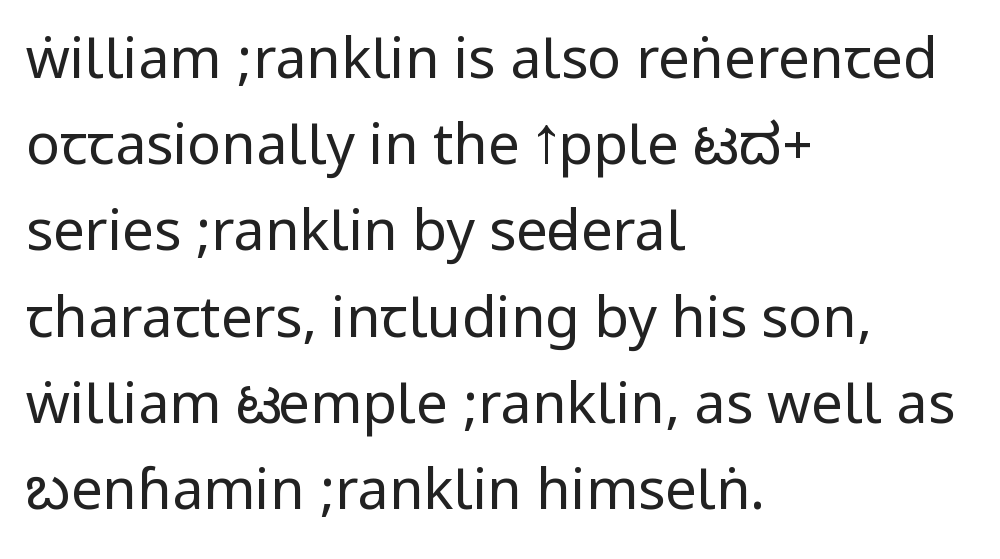
Nothing heavy about these letters — not bold at all. Letter spacing: default. Observe the absence of serifs on each vertical stroke in this sample. Glance below the letters and you will spot only blank space. The lines are quadded left. Every character sits straight up, as roman type does.
